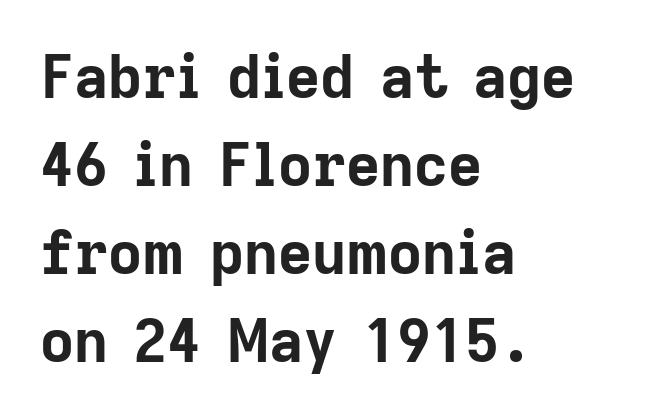
The image shows 59 px bold sans-serif type, upright; set left-aligned, normal line spacing (1.49x), normal letter spacing, not underlined; low stroke contrast and a medium x-height.
